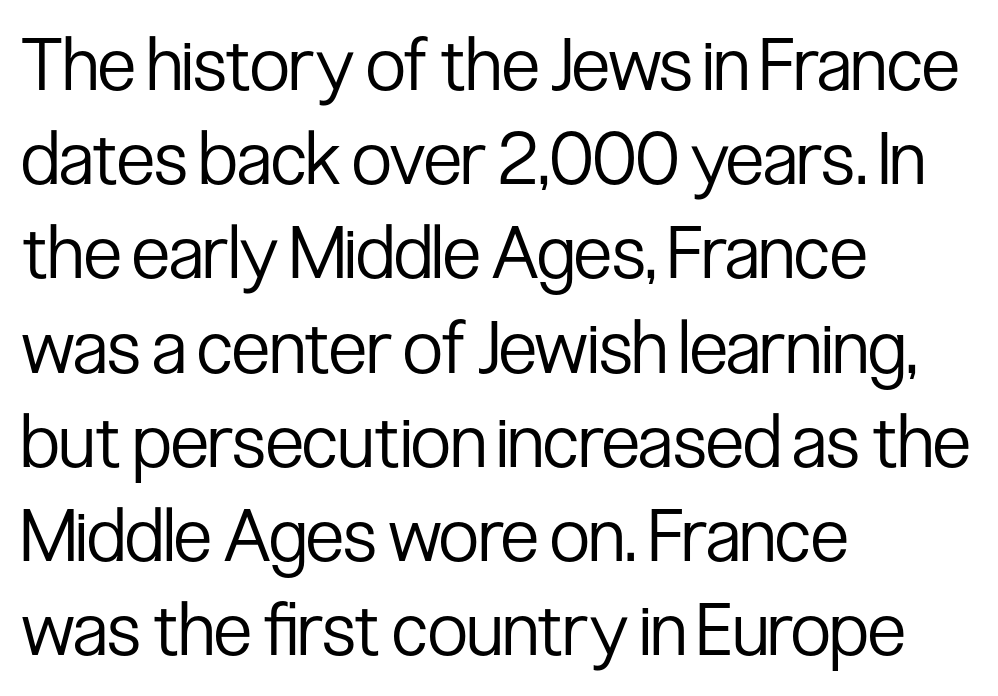
These glyphs show unthickened strokes, regular width or finer. This is roman type, the default non-slanted kind. Reading down the column, the eye jumps a familiar distance to each next line. This sample uses a sans-serif face.
